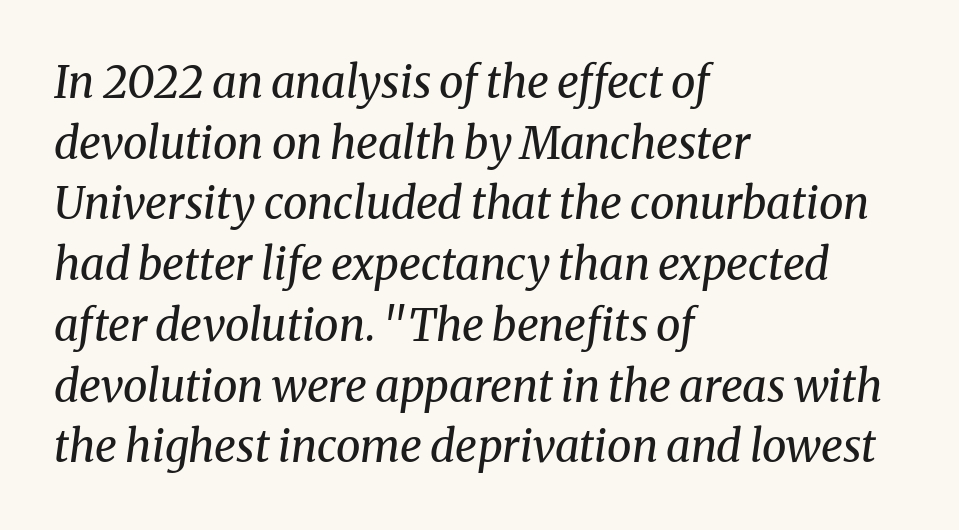
{"serif": "yes", "italic": "yes", "lean": "right", "slant_degrees": 8, "bold": "no", "weight": "regular", "width": "normal", "stroke_contrast": "medium", "x_height": "medium", "monospaced": "no", "underline": "no", "align": "left", "line_spacing": "normal", "line_spacing_ratio": 1.38, "letter_spacing": "normal", "letter_spacing_em": 0.0, "glyph_px": 44}
